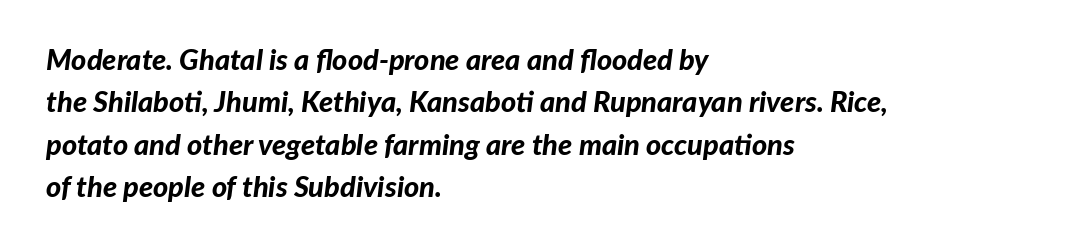
Q: Is the text bold? A: Yes.
Q: Is the text italic (slanted)? A: Yes, it leans right by about 7 degrees.
Q: Is the text underlined? A: No.
Q: How is the paragraph aligned? A: Left-aligned.
Q: Is the spacing between letters normal or unusually wide? A: Normal.
Q: Is the spacing between lines tight, normal or loose? A: Normal.
Q: Width (condensed, normal, or wide)? A: Normal.
Q: Stroke contrast? A: Low.
Q: x-height? A: Medium.
Q: Monospaced? A: No.
